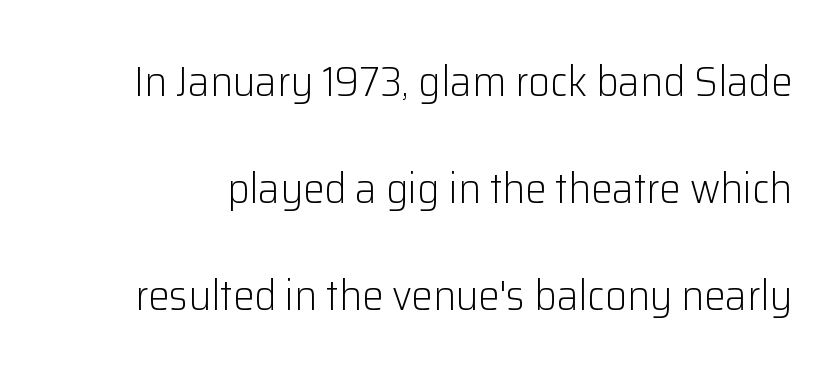
{"serif": "no", "italic": "no", "bold": "no", "weight": "light", "width": "normal", "stroke_contrast": "low", "x_height": "medium", "monospaced": "no", "underline": "no", "line_spacing": "loose", "line_spacing_ratio": 2.49, "letter_spacing": "normal", "letter_spacing_em": 0.0, "glyph_px": 43}
